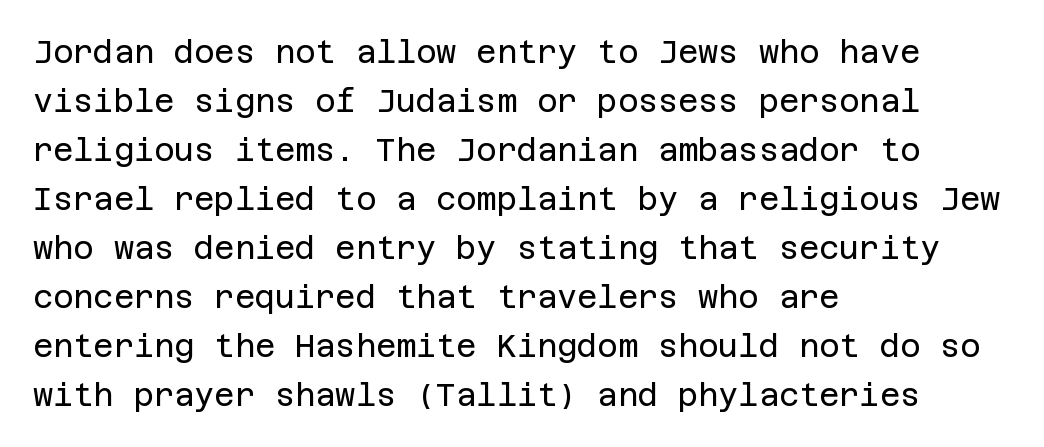
Q: Is the text bold? A: No.
Q: Is the text italic (slanted)? A: No, it is upright.
Q: Is the typeface a serif or a sans-serif typeface? A: Sans-serif.
Q: Is the text underlined? A: No.
Q: How is the paragraph aligned? A: Left-aligned.
Q: Is the spacing between letters normal or unusually wide? A: Normal.
Q: Is the spacing between lines tight, normal or loose? A: Normal.
Q: Width (condensed, normal, or wide)? A: Normal.
Q: Stroke contrast? A: Low.
Q: x-height? A: Large.
